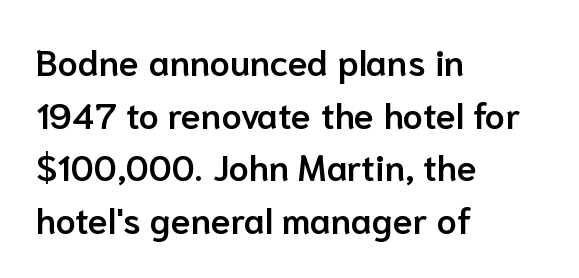
{"serif": "no", "italic": "no", "bold": "semi", "weight": "semibold", "width": "normal", "stroke_contrast": "low", "x_height": "medium", "monospaced": "no", "underline": "no", "align": "left", "line_spacing": "normal", "line_spacing_ratio": 1.46, "letter_spacing": "normal", "letter_spacing_em": 0.0, "glyph_px": 36}
